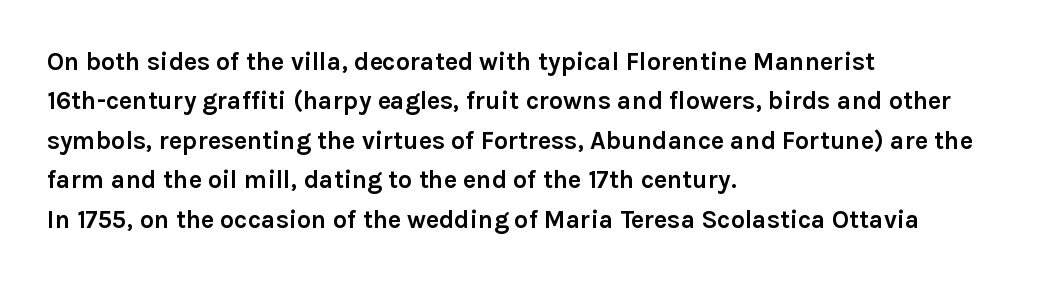
Evenly set lines give the paragraph a standard silhouette. Glance below the letters and you will spot only blank space. Typeset ragged right — the left edge is the straight one. This sample uses plain, unmodified letter spacing. Style check: upright. I'd describe the lettering as bold — thick and assertive.
